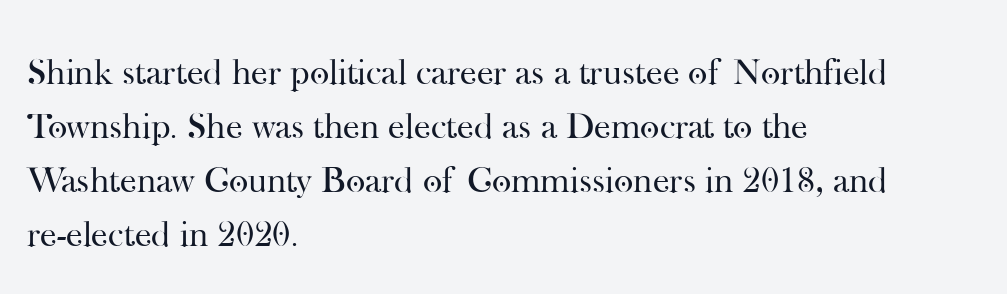
The image shows 37 px regular-weight serif type, upright; set left-aligned, normal line spacing (1.46x), normal letter spacing, not underlined; high stroke contrast and a small x-height.
